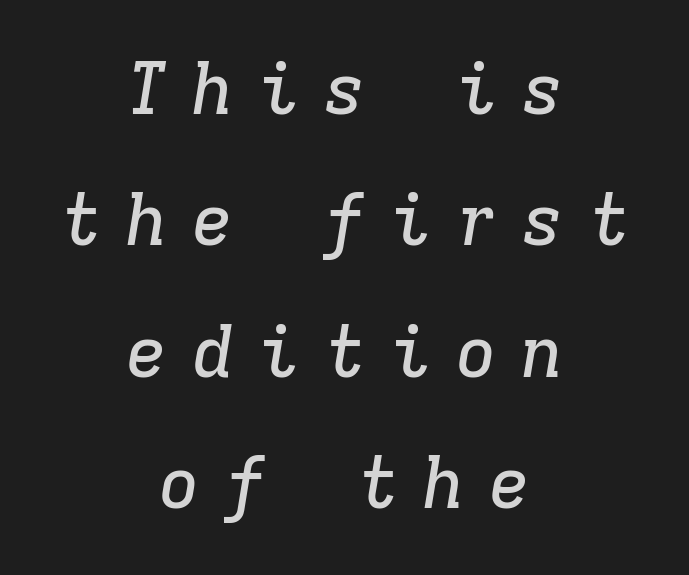
The image shows 71 px serif type, italic (leaning right), monospaced; set centered, line spacing 1.85x, unusually wide letter spacing (+0.33 em), not underlined; low stroke contrast and a medium x-height.
